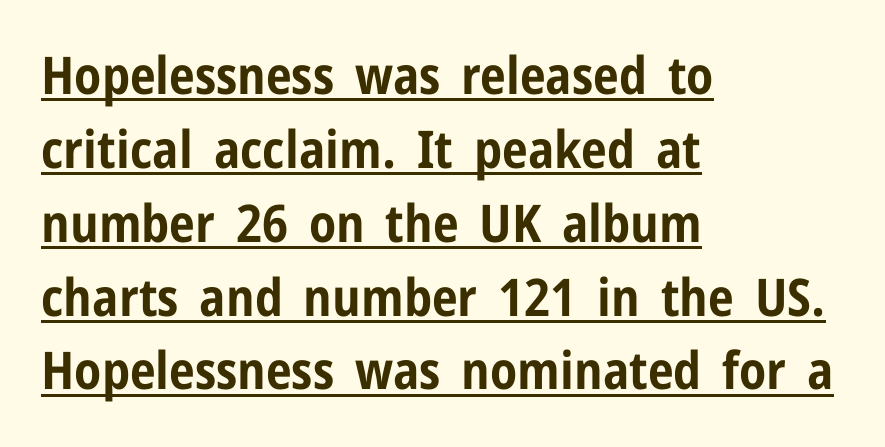
Q: Is the text bold? A: Yes.
Q: Is the text italic (slanted)? A: No, it is upright.
Q: Is the typeface a serif or a sans-serif typeface? A: Sans-serif.
Q: Is the text underlined? A: Yes.
Q: How is the paragraph aligned? A: Left-aligned.
Q: Is the spacing between letters normal or unusually wide? A: Normal.
Q: Is the spacing between lines tight, normal or loose? A: Normal.
Q: Width (condensed, normal, or wide)? A: Condensed.
Q: Stroke contrast? A: Low.
Q: x-height? A: Medium.
Q: Monospaced? A: No.
